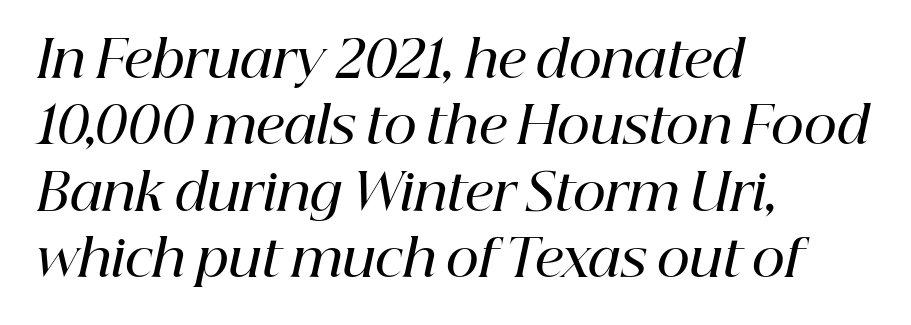
Q: Is the text bold? A: Semi-bold.
Q: Is the text italic (slanted)? A: Yes, it leans right by about 12 degrees.
Q: Is the typeface a serif or a sans-serif typeface? A: Serif.
Q: Is the text underlined? A: No.
Q: How is the paragraph aligned? A: Left-aligned.
Q: Is the spacing between letters normal or unusually wide? A: Normal.
Q: Is the spacing between lines tight, normal or loose? A: Normal.
Q: Width (condensed, normal, or wide)? A: Normal.
Q: Stroke contrast? A: High.
Q: x-height? A: Medium.
Q: Monospaced? A: No.
